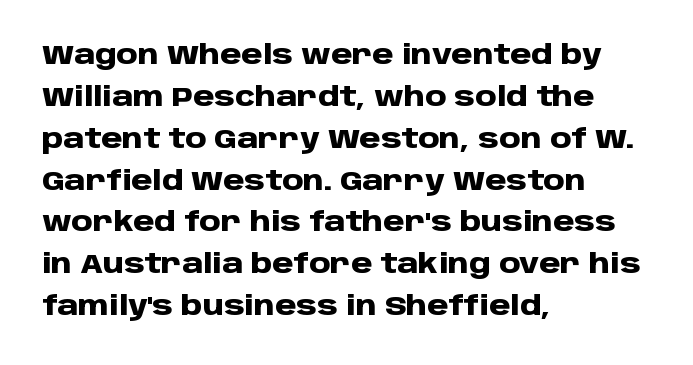
{"italic": "no", "bold": "yes", "underline": "no", "align": "left", "line_spacing": "normal", "line_spacing_ratio": 1.55, "letter_spacing": "normal", "letter_spacing_em": 0.0, "glyph_px": 27}
